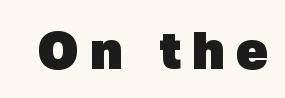
{"serif": "no", "bold": "yes", "weight": "heavy", "width": "normal", "stroke_contrast": "low", "x_height": "medium", "monospaced": "no", "underline": "no", "letter_spacing": "wide", "letter_spacing_em": 0.22, "glyph_px": 53}
